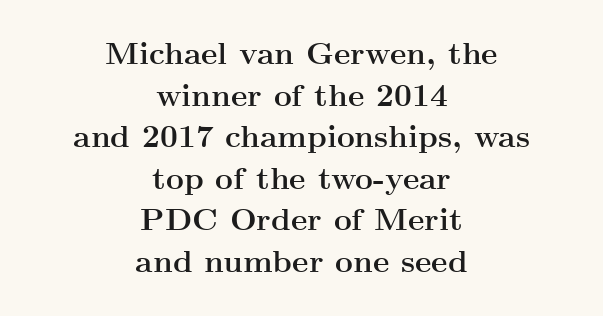
{"serif": "yes", "italic": "no", "bold": "yes", "weight": "semibold", "width": "wide", "stroke_contrast": "medium", "x_height": "small", "monospaced": "no", "underline": "no", "align": "center", "line_spacing": "normal", "line_spacing_ratio": 1.34, "letter_spacing": "normal", "letter_spacing_em": 0.0, "glyph_px": 31}
